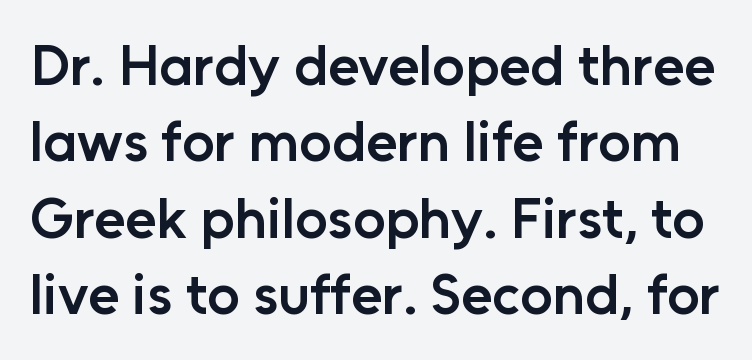
{"serif": "no", "italic": "no", "bold": "semi", "weight": "semibold", "width": "normal", "stroke_contrast": "low", "x_height": "medium", "monospaced": "no", "underline": "no", "line_spacing": "normal", "line_spacing_ratio": 1.34, "letter_spacing": "normal", "letter_spacing_em": 0.0, "glyph_px": 57}
